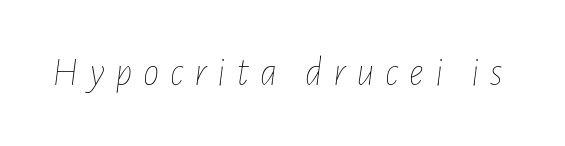
Quick note: italic. The passage shown has open, widely tracked lettering throughout. A typesetter would call this proportional, since set widths differ per character. Stroke thickness stays within the range of a standard reading face or lighter.
